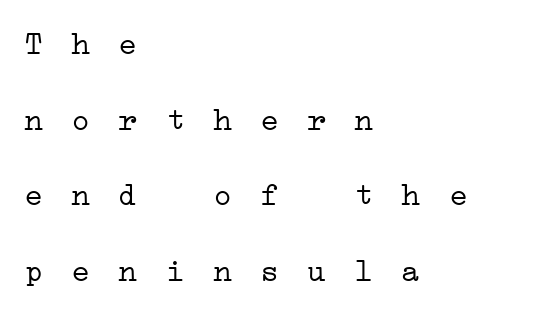
The image shows 32 px light, wide serif type, monospaced; set left-aligned, loose line spacing (2.36x), unusually wide letter spacing (+0.27 em), not underlined; low stroke contrast and a medium x-height.
